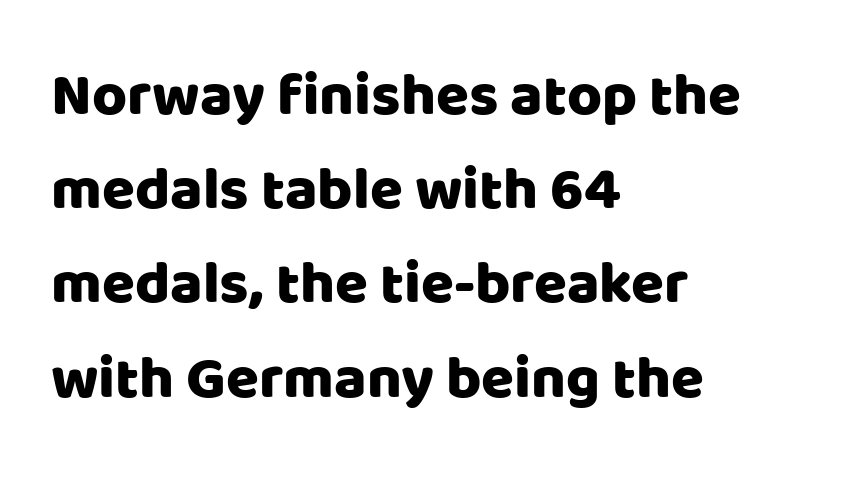
Q: Is the text italic (slanted)? A: No, it is upright.
Q: Is the typeface a serif or a sans-serif typeface? A: Sans-serif.
Q: Is the text underlined? A: No.
Q: How is the paragraph aligned? A: Left-aligned.
Q: Is the spacing between letters normal or unusually wide? A: Normal.
Q: Is the spacing between lines tight, normal or loose? A: Normal.
Q: Width (condensed, normal, or wide)? A: Normal.
Q: Stroke contrast? A: Low.
Q: x-height? A: Large.
Q: Monospaced? A: No.
